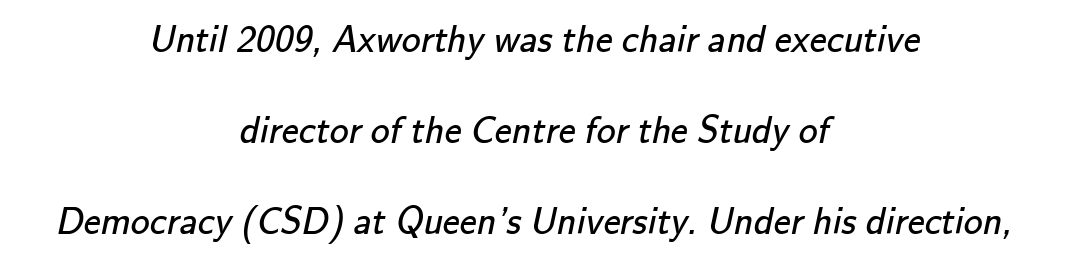
Q: Is the text bold? A: No.
Q: Is the typeface a serif or a sans-serif typeface? A: Sans-serif.
Q: Is the text underlined? A: No.
Q: How is the paragraph aligned? A: Centered.
Q: Is the spacing between letters normal or unusually wide? A: Normal.
Q: Is the spacing between lines tight, normal or loose? A: Loose.
Q: Width (condensed, normal, or wide)? A: Normal.
Q: Stroke contrast? A: Low.
Q: x-height? A: Small.
Q: Monospaced? A: No.
